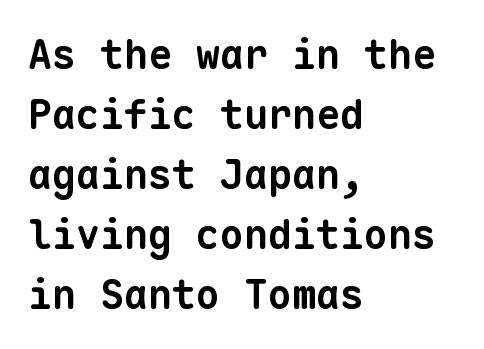
The image shows 40 px bold sans-serif type, monospaced; set left-aligned, normal line spacing (1.5x), normal letter spacing, not underlined; low stroke contrast and a medium x-height.
